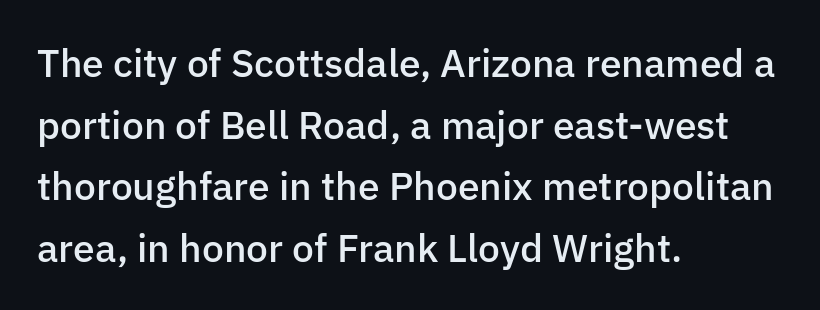
A normal amount of white space separates one row of letters from the next. If you drew a line through each stem, it would be perfectly vertical. The zone under the glyphs is completely vacant. Weight: semibold (demi). A sans-serif font was chosen for this passage. Here the designer chose a conventional face with non-uniform glyph widths.
